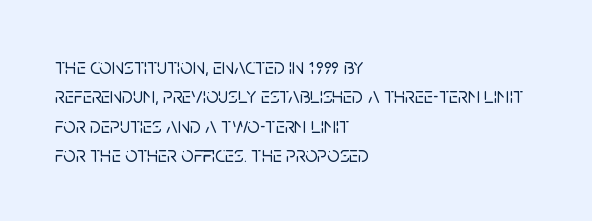
The image shows 22 px text type, upright; set left-aligned, normal line spacing (1.33x), normal letter spacing, not underlined.
